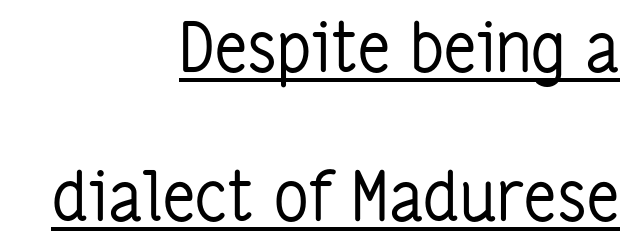
The typography opts for an upright posture over an oblique one. Here the designer chose a conventional face with non-uniform glyph widths. Caption: lettering with a line underneath. Each line ends at the same right margin while the left side varies.
